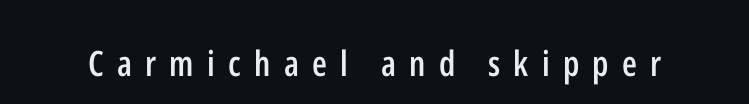
Q: Is the text bold? A: Semi-bold.
Q: Is the text italic (slanted)? A: No, it is upright.
Q: Is the typeface a serif or a sans-serif typeface? A: Sans-serif.
Q: Is the text underlined? A: No.
Q: Is the spacing between letters normal or unusually wide? A: Unusually wide.
Q: Width (condensed, normal, or wide)? A: Condensed.
Q: Stroke contrast? A: Low.
Q: x-height? A: Medium.
Q: Monospaced? A: No.
